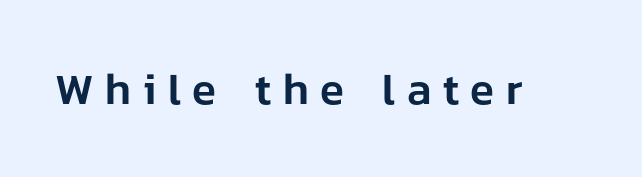
The image shows 44 px sans-serif type, upright; set unusually wide letter spacing (+0.26 em), not underlined; low stroke contrast and a medium x-height.
